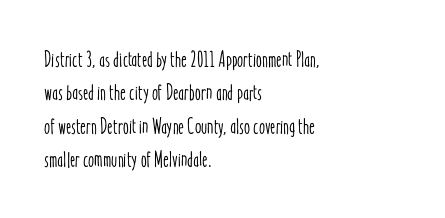
Q: Is the text italic (slanted)? A: No, it is upright.
Q: Is the text underlined? A: No.
Q: How is the paragraph aligned? A: Left-aligned.
Q: Is the spacing between letters normal or unusually wide? A: Normal.
Q: Is the spacing between lines tight, normal or loose? A: Normal.
